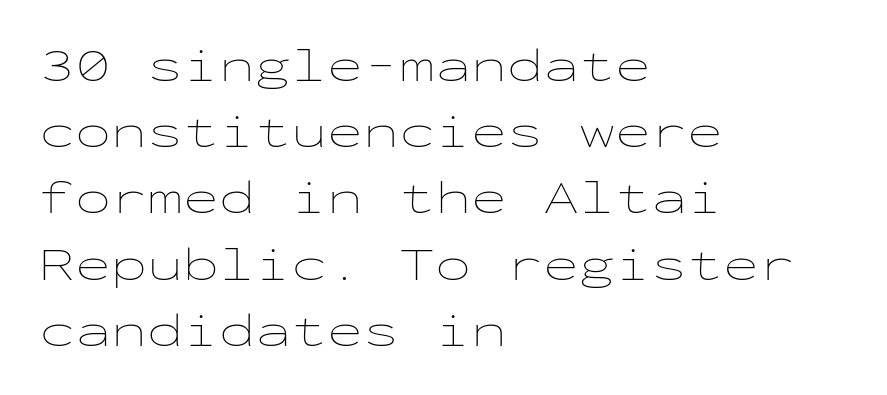
Q: Is the text bold? A: No.
Q: Is the text italic (slanted)? A: No, it is upright.
Q: Is the text underlined? A: No.
Q: How is the paragraph aligned? A: Left-aligned.
Q: Is the spacing between letters normal or unusually wide? A: Normal.
Q: Is the spacing between lines tight, normal or loose? A: Normal.
Q: Width (condensed, normal, or wide)? A: Wide.
Q: Stroke contrast? A: Low.
Q: x-height? A: Medium.
Q: Monospaced? A: Yes.
